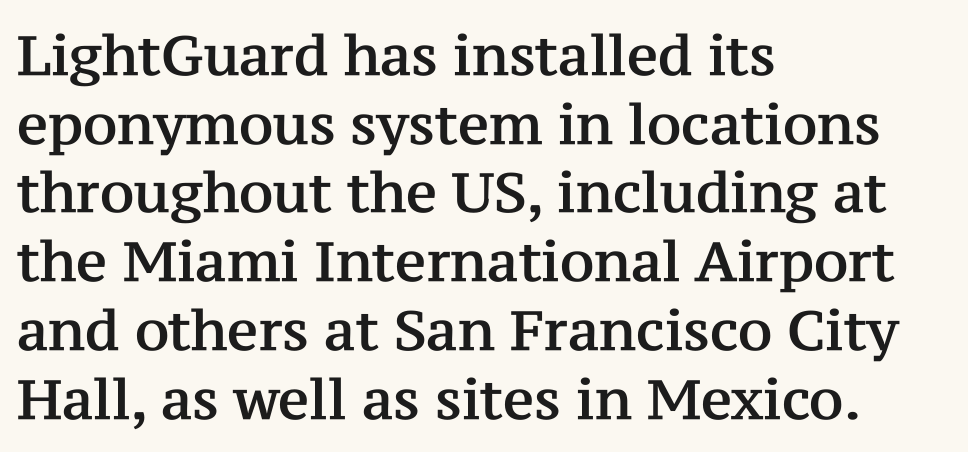
The image shows 55 px serif type, upright; set left-aligned, normal line spacing (1.25x), normal letter spacing, not underlined; medium stroke contrast and a medium x-height.
